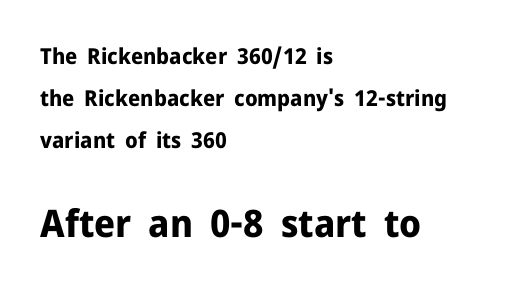
Does the copy run flush right? No — it runs flush left. The font family rendered here belongs to the sans-serif group. You get the small type first, then a jump to larger type. Tracking value appears to be zero — textbook default spacing. You'd pick this weight for a headline — it's a proper bold.
